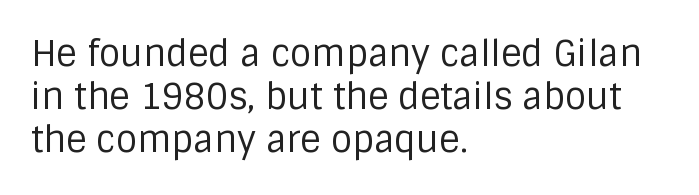
{"serif": "no", "italic": "no", "bold": "no", "weight": "regular", "width": "normal", "stroke_contrast": "low", "x_height": "large", "monospaced": "no", "underline": "no", "align": "left", "line_spacing_ratio": 1.23, "letter_spacing": "normal", "letter_spacing_em": 0.0, "glyph_px": 35}
